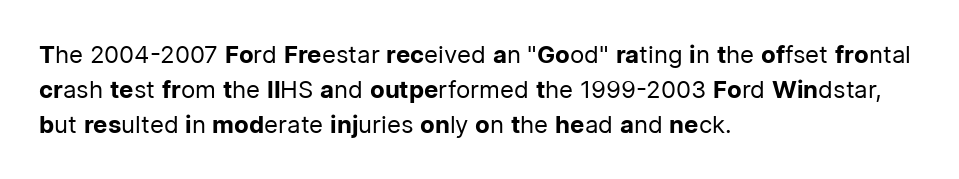
Q: Is the text bold? A: No.
Q: Is the text italic (slanted)? A: No, it is upright.
Q: Is the text underlined? A: No.
Q: How is the paragraph aligned? A: Left-aligned.
Q: Is the spacing between letters normal or unusually wide? A: Normal.
Q: Is the spacing between lines tight, normal or loose? A: Normal.
